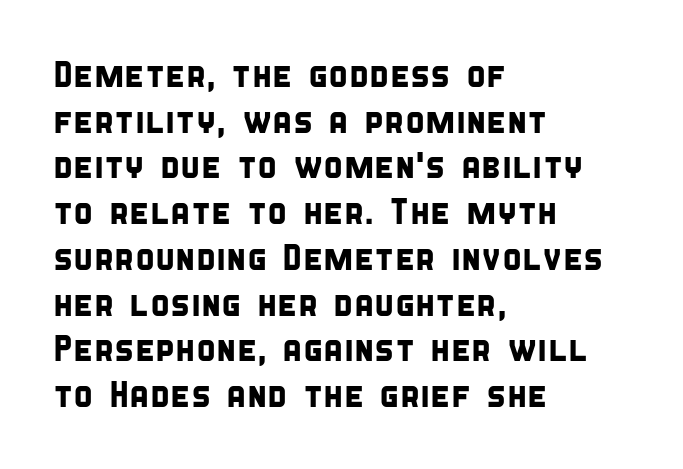
The image shows 36 px condensed sans-serif type; set left-aligned, normal line spacing (1.27x), normal letter spacing, not underlined; low stroke contrast and a large x-height.
